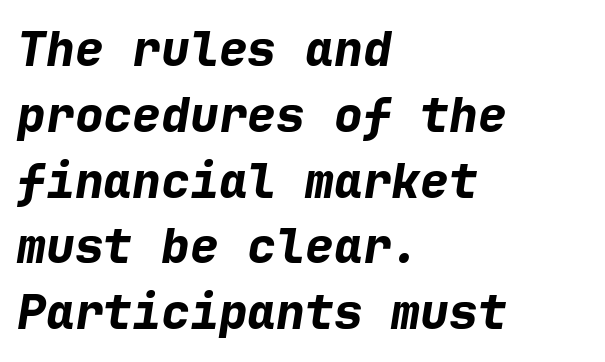
Q: Is the text bold? A: Yes.
Q: Is the text italic (slanted)? A: Yes, it leans right by about 9 degrees.
Q: Is the text underlined? A: No.
Q: How is the paragraph aligned? A: Left-aligned.
Q: Is the spacing between letters normal or unusually wide? A: Normal.
Q: Is the spacing between lines tight, normal or loose? A: Normal.
Q: Width (condensed, normal, or wide)? A: Normal.
Q: Stroke contrast? A: Low.
Q: x-height? A: Medium.
Q: Monospaced? A: Yes.
